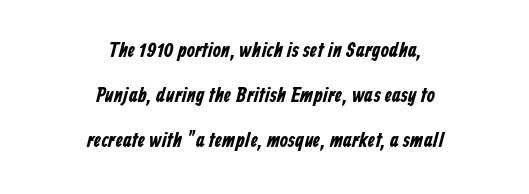
Q: Is the text underlined? A: No.
Q: How is the paragraph aligned? A: Centered.
Q: Is the spacing between letters normal or unusually wide? A: Normal.
Q: Is the spacing between lines tight, normal or loose? A: Loose.
